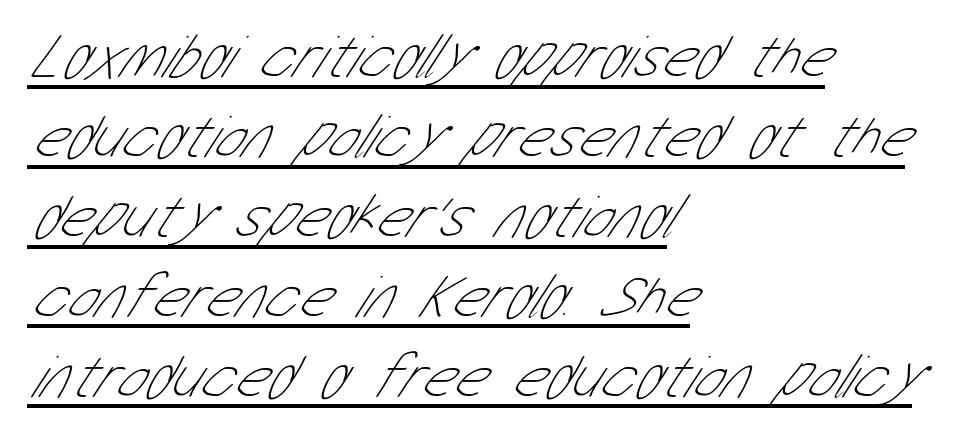
Q: Is the text bold? A: No.
Q: Is the typeface a serif or a sans-serif typeface? A: Sans-serif.
Q: Is the text underlined? A: Yes.
Q: How is the paragraph aligned? A: Left-aligned.
Q: Is the spacing between letters normal or unusually wide? A: Normal.
Q: Is the spacing between lines tight, normal or loose? A: Normal.
Q: Width (condensed, normal, or wide)? A: Condensed.
Q: Stroke contrast? A: Low.
Q: x-height? A: Medium.
Q: Monospaced? A: No.
